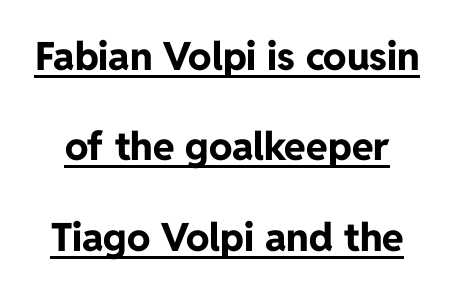
{"serif": "no", "italic": "no", "bold": "yes", "weight": "bold", "width": "normal", "stroke_contrast": "low", "x_height": "medium", "monospaced": "no", "underline": "yes", "line_spacing": "loose", "line_spacing_ratio": 2.32, "letter_spacing": "normal", "letter_spacing_em": 0.0, "glyph_px": 39}
